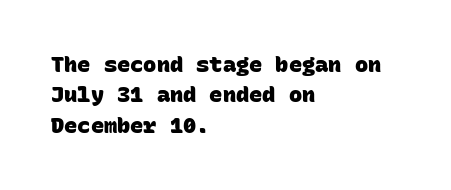
The image shows 22 px bold type; set left-aligned, normal line spacing (1.38x), normal letter spacing, not underlined.
